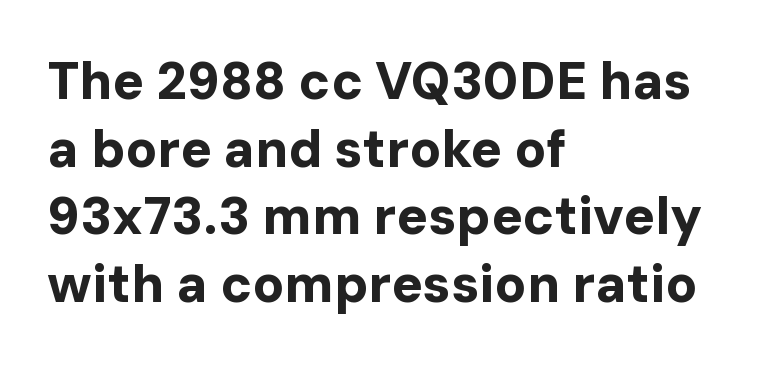
The font's upright variant was chosen for this text. This sample uses plain, unmodified letter spacing. These lines carry a lot of weight — the face is fully bold. A typesetter would label this face a sans.
